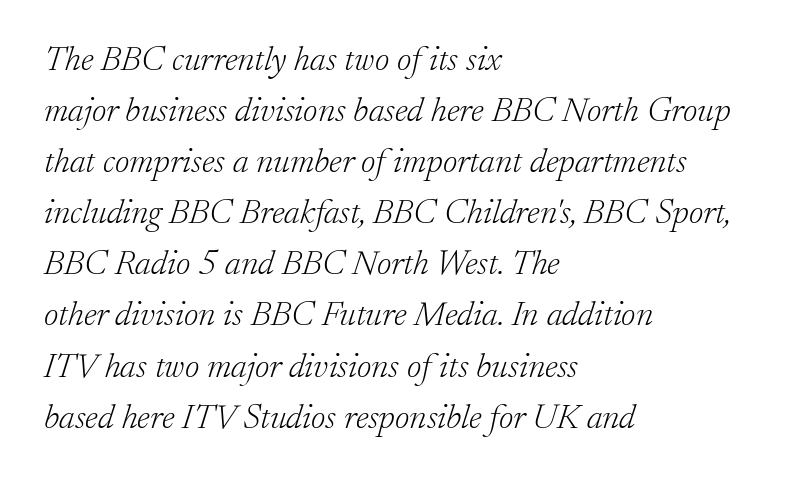
Q: Is the text bold? A: No.
Q: Is the text italic (slanted)? A: Yes, it leans right by about 17 degrees.
Q: Is the typeface a serif or a sans-serif typeface? A: Serif.
Q: Is the text underlined? A: No.
Q: How is the paragraph aligned? A: Left-aligned.
Q: Is the spacing between letters normal or unusually wide? A: Normal.
Q: Is the spacing between lines tight, normal or loose? A: Normal.
Q: Width (condensed, normal, or wide)? A: Normal.
Q: Stroke contrast? A: Low.
Q: x-height? A: Small.
Q: Monospaced? A: No.
